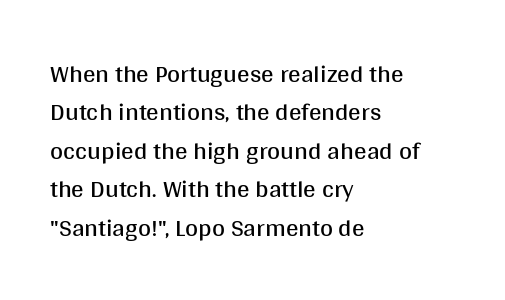
{"italic": "no", "bold": "no", "underline": "no", "align": "left", "line_spacing": "normal", "line_spacing_ratio": 1.54, "letter_spacing": "normal", "letter_spacing_em": 0.0, "glyph_px": 25}
